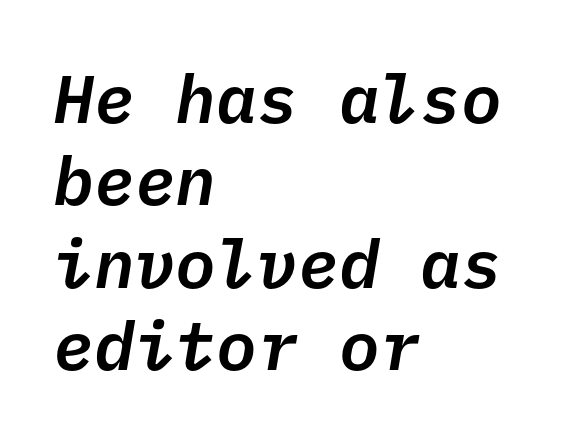
Q: Is the text italic (slanted)? A: Yes, it leans right by about 10 degrees.
Q: Is the text underlined? A: No.
Q: How is the paragraph aligned? A: Left-aligned.
Q: Is the spacing between letters normal or unusually wide? A: Normal.
Q: Width (condensed, normal, or wide)? A: Normal.
Q: Stroke contrast? A: Low.
Q: x-height? A: Medium.
Q: Monospaced? A: Yes.
